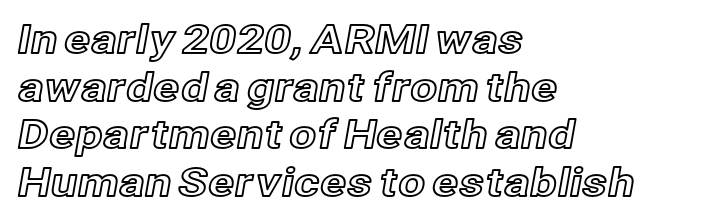
{"width": "normal", "x_height": "medium", "monospaced": "no", "underline": "no", "align": "left", "line_spacing_ratio": 1.22, "letter_spacing": "normal", "letter_spacing_em": 0.0, "glyph_px": 39}
